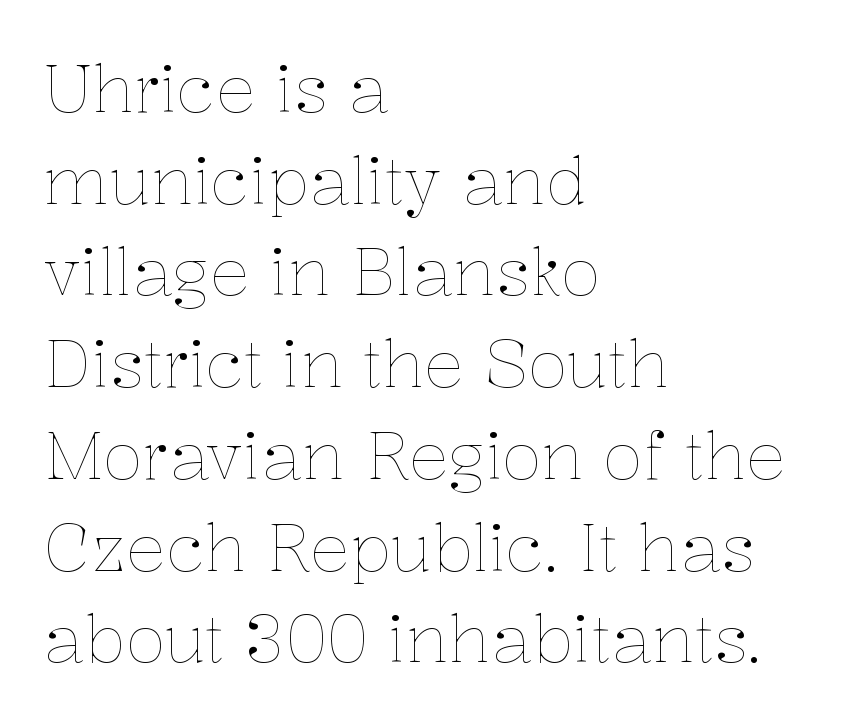
The image shows 66 px thin type, upright; set left-aligned, normal line spacing (1.39x), normal letter spacing, not underlined; low stroke contrast and a medium x-height.
